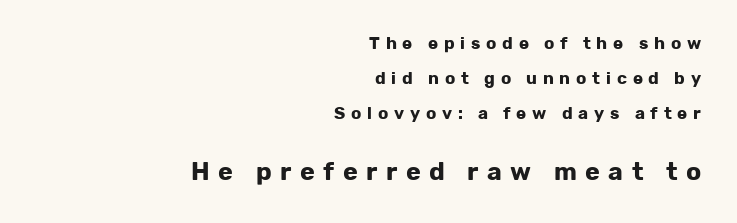
Decoration check: the copy has no underline. Bold? Absolutely — the strokes are thick and heavy. The second block has been scaled up relative to the first. Characters follow at a spacing far wider than the type designer built in.
